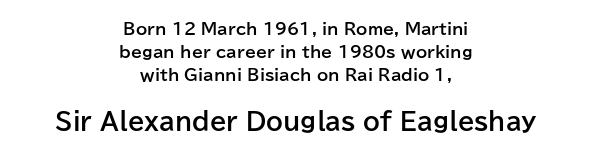
{"italic": "no", "bold": "yes", "underline": "no", "align": "center", "line_spacing": "normal", "line_spacing_ratio": 1.44, "letter_spacing": "normal", "letter_spacing_em": 0.0, "larger_block": "second", "size_ratio": 1.5, "glyph_px": 24}
